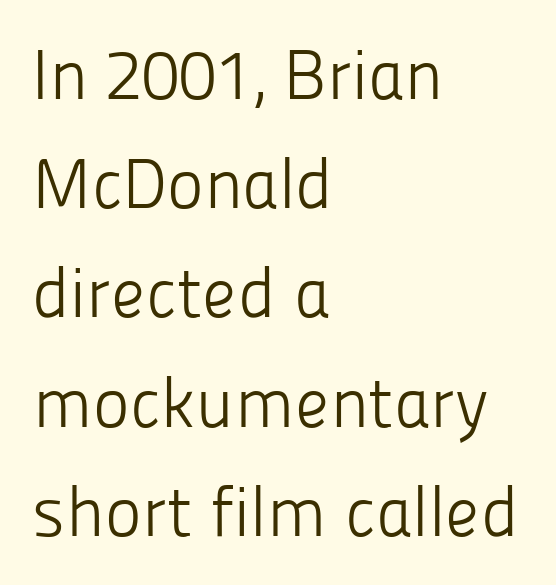
{"serif": "no", "italic": "no", "bold": "no", "weight": "light", "width": "normal", "stroke_contrast": "low", "x_height": "medium", "monospaced": "no", "underline": "no", "align": "left", "line_spacing": "normal", "line_spacing_ratio": 1.56, "letter_spacing": "normal", "letter_spacing_em": 0.0, "glyph_px": 70}
